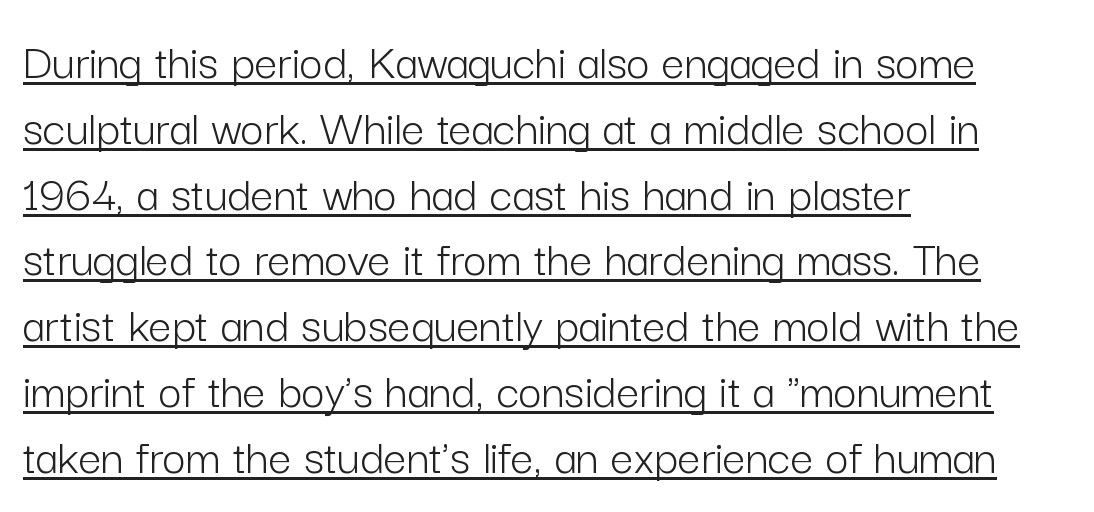
Q: Is the text bold? A: No.
Q: Is the text italic (slanted)? A: No, it is upright.
Q: Is the typeface a serif or a sans-serif typeface? A: Sans-serif.
Q: Is the text underlined? A: Yes.
Q: How is the paragraph aligned? A: Left-aligned.
Q: Is the spacing between letters normal or unusually wide? A: Normal.
Q: Is the spacing between lines tight, normal or loose? A: Normal.
Q: Width (condensed, normal, or wide)? A: Normal.
Q: Stroke contrast? A: Low.
Q: x-height? A: Medium.
Q: Monospaced? A: No.
